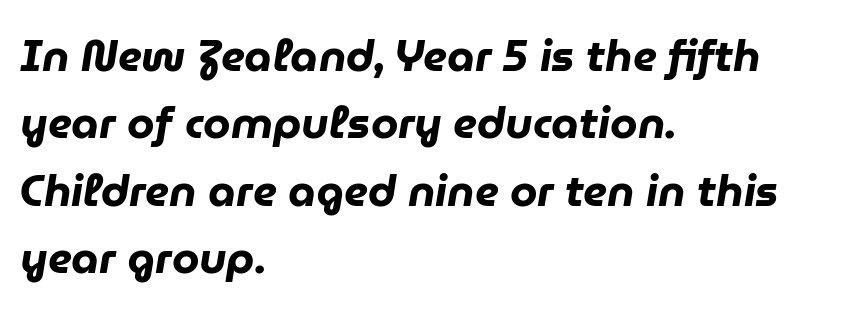
{"italic": "yes", "lean": "right", "slant_degrees": 9, "bold": "yes", "weight": "heavy", "width": "normal", "stroke_contrast": "low", "x_height": "medium", "monospaced": "no", "underline": "no", "align": "left", "line_spacing": "normal", "line_spacing_ratio": 1.53, "letter_spacing": "normal", "letter_spacing_em": 0.0, "glyph_px": 44}
